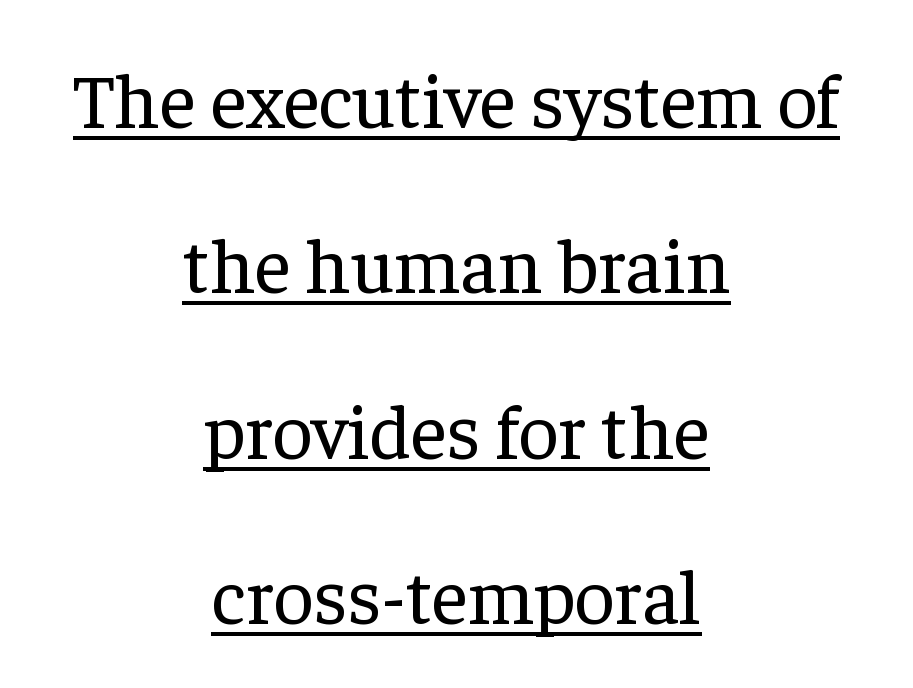
Like a heading marked for emphasis, these lines bear an underscore. The letterforms sit at book weight or below. Serifs: yes, visible at the terminals of the letterforms. Italic: no, the glyphs are upright roman. These lines stand farther apart than default settings would place them.
